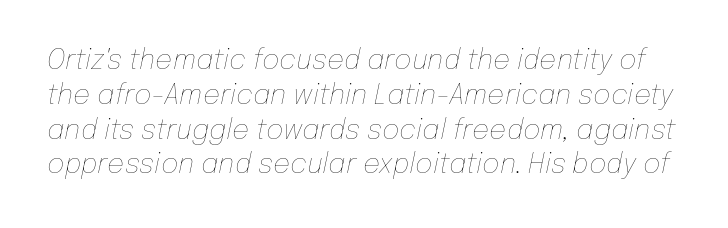
The image shows 27 px text type, italic (leaning right); set normal line spacing (1.29x), normal letter spacing, not underlined.
